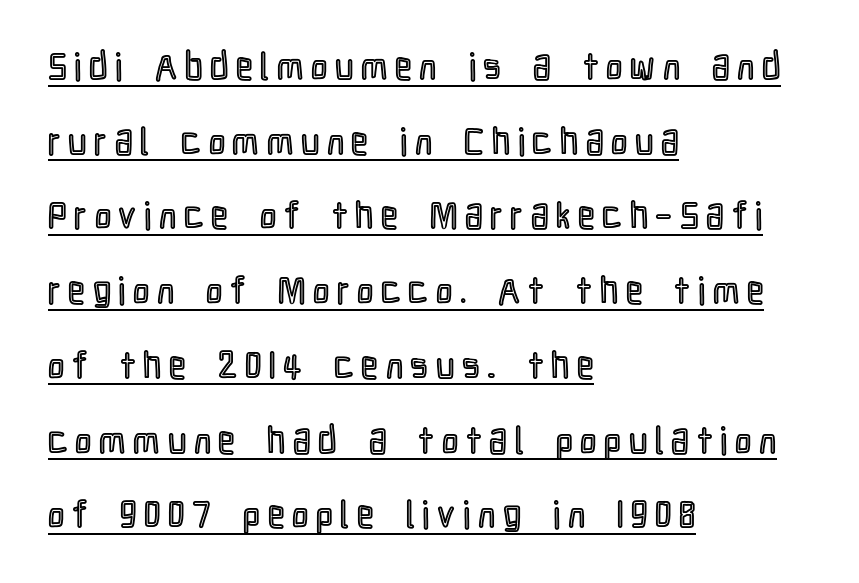
The image shows 37 px condensed type, upright; set left-aligned, loose line spacing (2.02x), unusually wide letter spacing (+0.21 em), underlined; a medium x-height.
